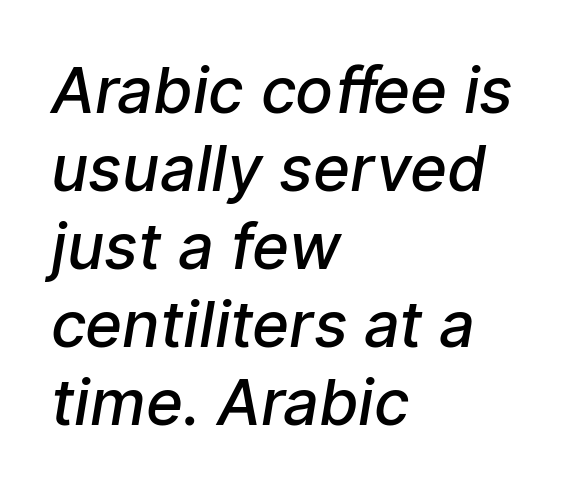
Q: Is the text bold? A: Semi-bold.
Q: Is the typeface a serif or a sans-serif typeface? A: Sans-serif.
Q: Is the text underlined? A: No.
Q: How is the paragraph aligned? A: Left-aligned.
Q: Is the spacing between letters normal or unusually wide? A: Normal.
Q: Width (condensed, normal, or wide)? A: Normal.
Q: Stroke contrast? A: Low.
Q: x-height? A: Medium.
Q: Monospaced? A: No.
